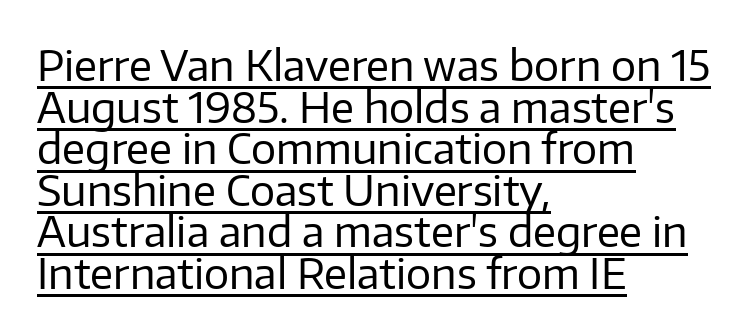
Q: Is the text bold? A: No.
Q: Is the text italic (slanted)? A: No, it is upright.
Q: Is the typeface a serif or a sans-serif typeface? A: Sans-serif.
Q: Is the text underlined? A: Yes.
Q: How is the paragraph aligned? A: Left-aligned.
Q: Is the spacing between letters normal or unusually wide? A: Normal.
Q: Is the spacing between lines tight, normal or loose? A: Tight.
Q: Width (condensed, normal, or wide)? A: Normal.
Q: Stroke contrast? A: Low.
Q: x-height? A: Medium.
Q: Monospaced? A: No.
